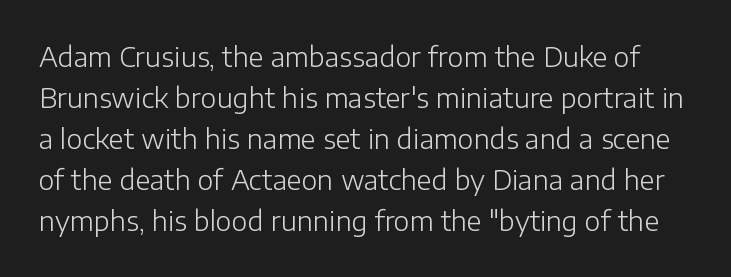
The image shows 27 px text type, upright; set normal line spacing (1.52x), normal letter spacing, not underlined.
